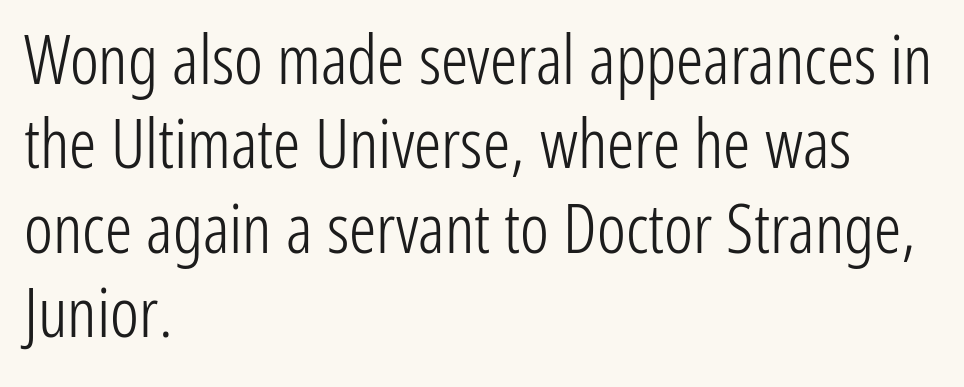
Q: Is the text bold? A: No.
Q: Is the text italic (slanted)? A: No, it is upright.
Q: Is the typeface a serif or a sans-serif typeface? A: Sans-serif.
Q: Is the text underlined? A: No.
Q: How is the paragraph aligned? A: Left-aligned.
Q: Is the spacing between letters normal or unusually wide? A: Normal.
Q: Width (condensed, normal, or wide)? A: Condensed.
Q: Stroke contrast? A: Low.
Q: x-height? A: Medium.
Q: Monospaced? A: No.
